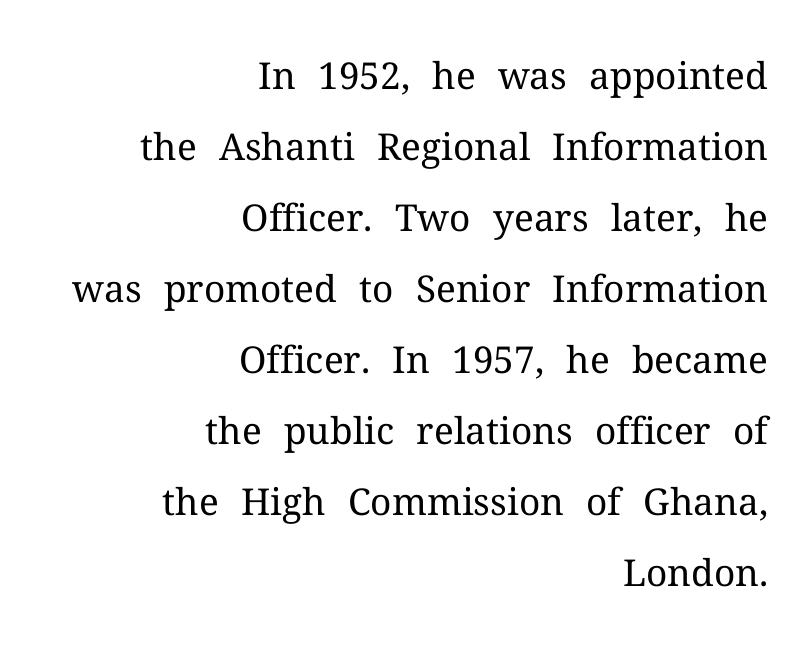
The face used here is rendered with its standard letterfit. Each letter's strokes conclude with small projecting serifs. Only glyphs here, with clear space below each row. This sample trades compactness for vertical openness between lines. Typeset ragged left — the right edge is the straight one. The specimen reads as upright at a glance.
